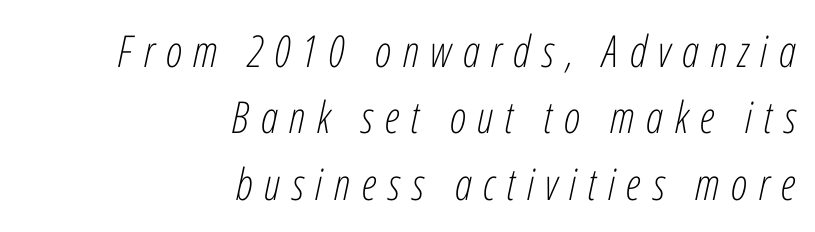
The specimen reads as italic at a glance. Short and long lines alike share a common ending point at right. A typesetter would call this heavily tracked-out type. A typesetter would call this proportional, since set widths differ per character. Clear beneath every line of the passage.
